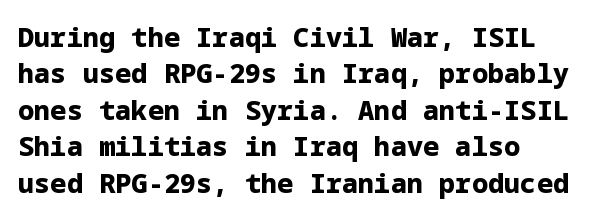
{"italic": "no", "bold": "yes", "underline": "no", "align": "left", "line_spacing": "normal", "line_spacing_ratio": 1.35, "letter_spacing": "normal", "letter_spacing_em": 0.0, "glyph_px": 27}
